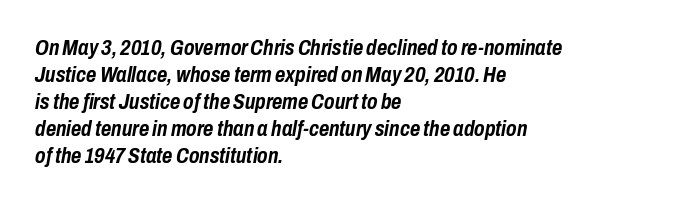
{"italic": "yes", "lean": "right", "slant_degrees": 10, "bold": "yes", "underline": "no", "align": "left", "line_spacing_ratio": 1.23, "letter_spacing": "normal", "letter_spacing_em": 0.0, "glyph_px": 22}
